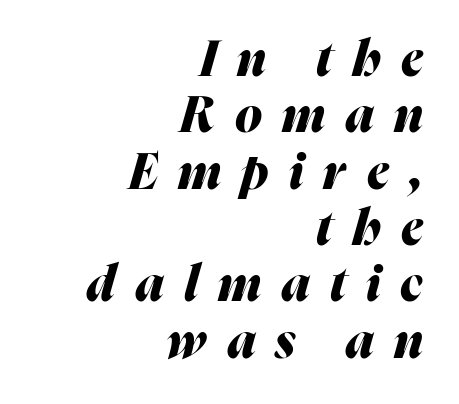
Q: Is the text bold? A: Yes.
Q: Is the text italic (slanted)? A: Yes, it leans right by about 16 degrees.
Q: Is the text underlined? A: No.
Q: How is the paragraph aligned? A: Right-aligned.
Q: Is the spacing between letters normal or unusually wide? A: Unusually wide.
Q: Is the spacing between lines tight, normal or loose? A: Tight.
Q: Width (condensed, normal, or wide)? A: Normal.
Q: Stroke contrast? A: Medium.
Q: x-height? A: Medium.
Q: Monospaced? A: No.
